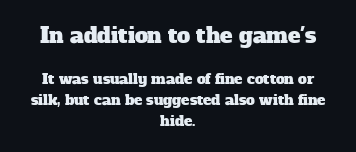
This sample is center-justified, so both line endings float freely. Scale decreases going downward across the two blocks. Check under the words: just untouched page. The line texture is even and compact thanks to regular tracking. Summary of vertical rhythm: regular, with standard interline spacing.
